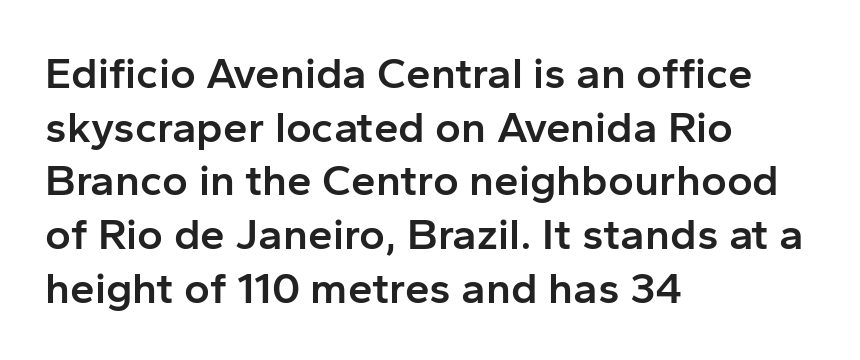
The image shows 44 px semibold sans-serif type, upright; set left-aligned, line spacing 1.22x, normal letter spacing, not underlined; low stroke contrast and a medium x-height.
